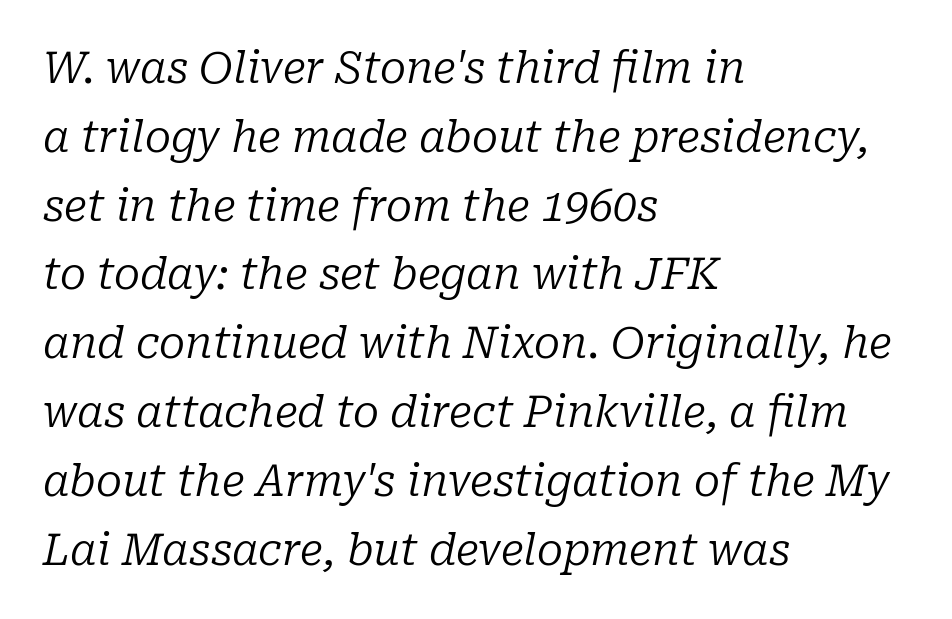
The image shows 43 px regular-weight serif type, italic (leaning right); set left-aligned, normal line spacing (1.6x), normal letter spacing, not underlined; low stroke contrast and a medium x-height.
